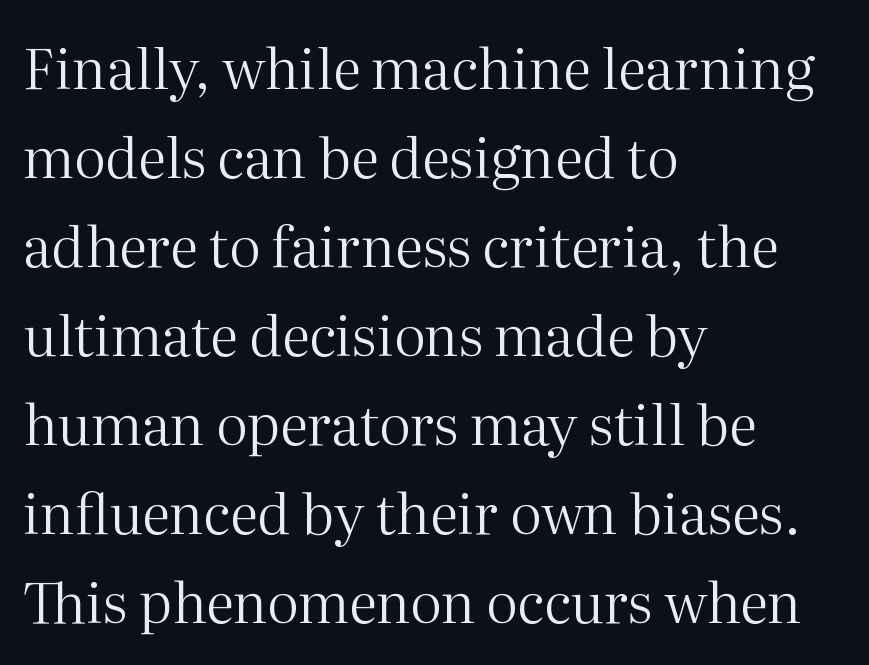
Q: Is the text bold? A: No.
Q: Is the text italic (slanted)? A: No, it is upright.
Q: Is the typeface a serif or a sans-serif typeface? A: Serif.
Q: Is the text underlined? A: No.
Q: How is the paragraph aligned? A: Left-aligned.
Q: Is the spacing between letters normal or unusually wide? A: Normal.
Q: Is the spacing between lines tight, normal or loose? A: Normal.
Q: Width (condensed, normal, or wide)? A: Normal.
Q: Stroke contrast? A: Medium.
Q: x-height? A: Medium.
Q: Monospaced? A: No.
